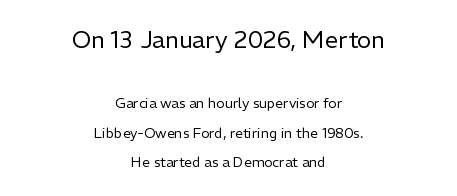
Q: Is the text bold? A: No.
Q: Is the text italic (slanted)? A: No, it is upright.
Q: Is the text underlined? A: No.
Q: How is the paragraph aligned? A: Centered.
Q: Is the spacing between letters normal or unusually wide? A: Normal.
Q: Is the spacing between lines tight, normal or loose? A: Loose.
Q: Which block of text is set in a larger size, the first (top) or the second (bottom)? A: The first (top) one.
